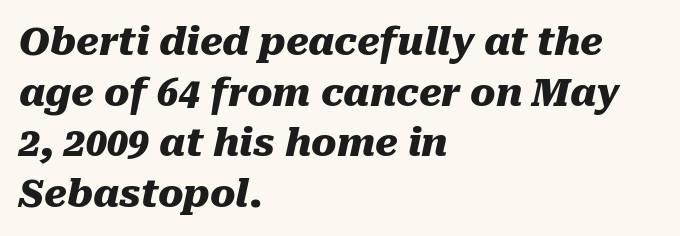
Reading down the column, the eye jumps a familiar distance to each next line. Yep, that's italic — everything's leaning. The letters are bold, with thick, heavy strokes. Line beginnings align vertically; line endings do not.
